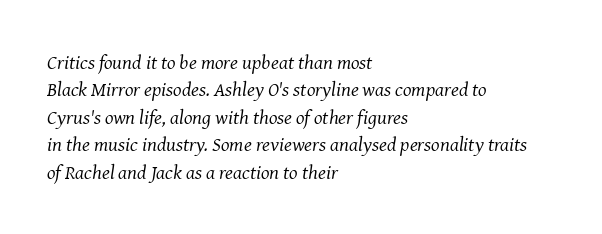
{"italic": "yes", "lean": "right", "slant_degrees": 8, "bold": "no", "underline": "no", "align": "left", "line_spacing": "normal", "line_spacing_ratio": 1.37, "letter_spacing": "normal", "letter_spacing_em": 0.0, "glyph_px": 20}
